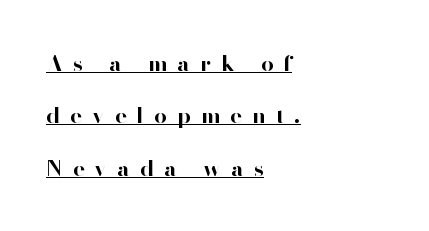
{"italic": "no", "bold": "yes", "underline": "yes", "align": "left", "line_spacing": "loose", "line_spacing_ratio": 2.38, "letter_spacing": "wide", "letter_spacing_em": 0.46, "glyph_px": 22}
